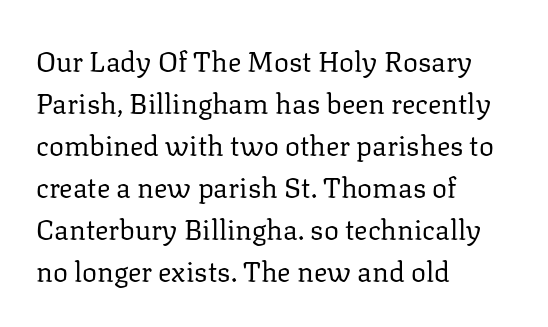
Q: Is the text bold? A: No.
Q: Is the text italic (slanted)? A: No, it is upright.
Q: Is the typeface a serif or a sans-serif typeface? A: Serif.
Q: Is the text underlined? A: No.
Q: How is the paragraph aligned? A: Left-aligned.
Q: Is the spacing between letters normal or unusually wide? A: Normal.
Q: Is the spacing between lines tight, normal or loose? A: Normal.
Q: Width (condensed, normal, or wide)? A: Normal.
Q: Stroke contrast? A: Low.
Q: x-height? A: Medium.
Q: Monospaced? A: No.
